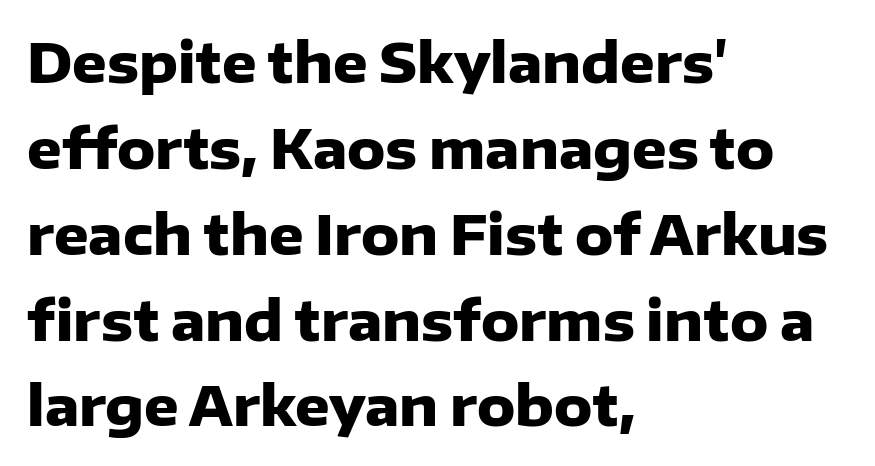
{"serif": "no", "italic": "no", "bold": "yes", "weight": "heavy", "width": "normal", "stroke_contrast": "low", "x_height": "medium", "monospaced": "no", "underline": "no", "align": "left", "line_spacing": "normal", "line_spacing_ratio": 1.59, "letter_spacing": "normal", "letter_spacing_em": 0.0, "glyph_px": 54}
